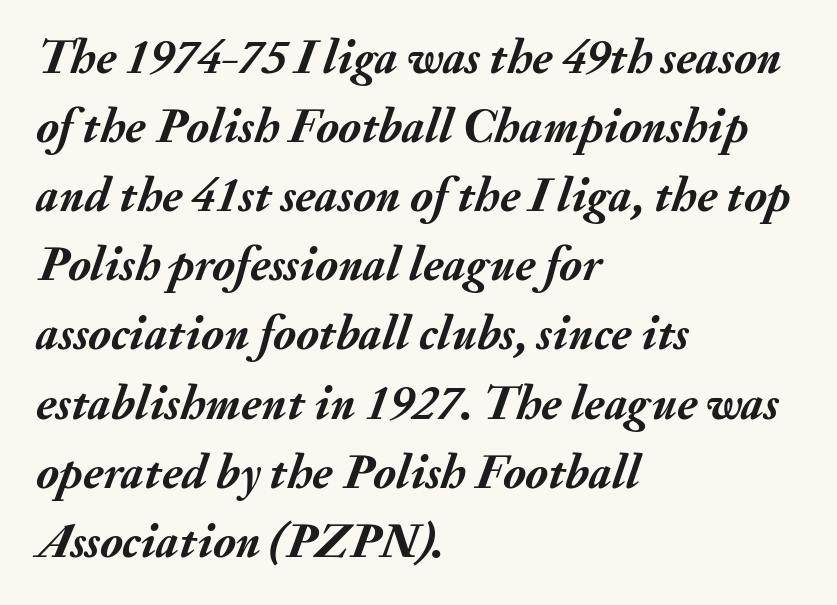
The image shows 48 px semibold type, italic (leaning right); set left-aligned, normal line spacing (1.44x), normal letter spacing, not underlined; medium stroke contrast and a small x-height.
